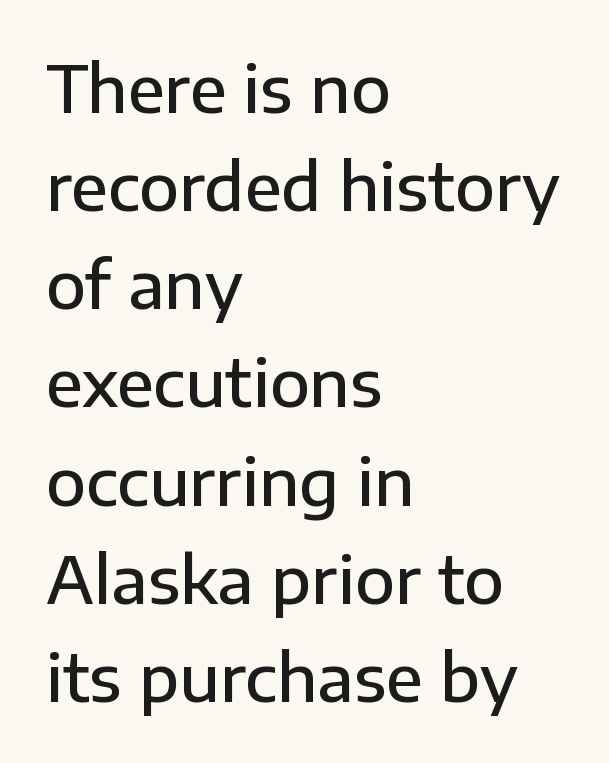
Posture: upright roman. Quick note: interline space is typical. Is this a fixed-width face? No — the glyphs have proportional, varying widths. These lines keep a tight, regular rhythm from letter to letter.
